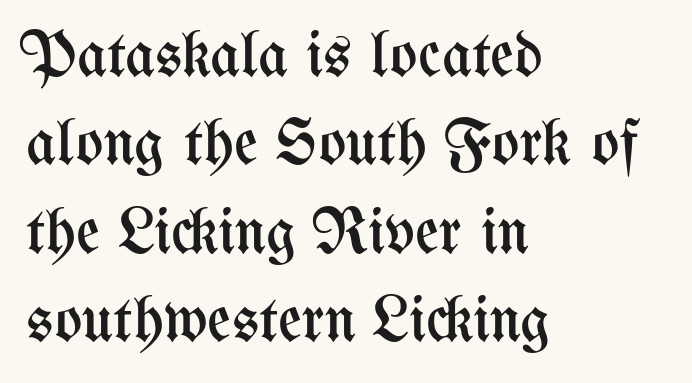
Q: Is the text bold? A: No.
Q: Is the text italic (slanted)? A: No, it is upright.
Q: Is the text underlined? A: No.
Q: How is the paragraph aligned? A: Left-aligned.
Q: Is the spacing between letters normal or unusually wide? A: Normal.
Q: Is the spacing between lines tight, normal or loose? A: Normal.
Q: Width (condensed, normal, or wide)? A: Condensed.
Q: Stroke contrast? A: Medium.
Q: x-height? A: Medium.
Q: Monospaced? A: No.
